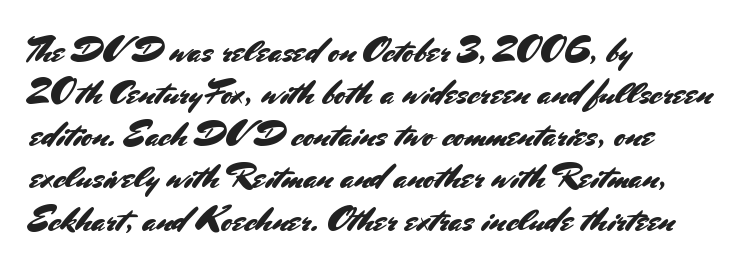
{"serif": "no", "width": "normal", "stroke_contrast": "medium", "x_height": "small", "monospaced": "no", "underline": "no", "align": "left", "line_spacing_ratio": 1.24, "letter_spacing": "normal", "letter_spacing_em": 0.0, "glyph_px": 34}
